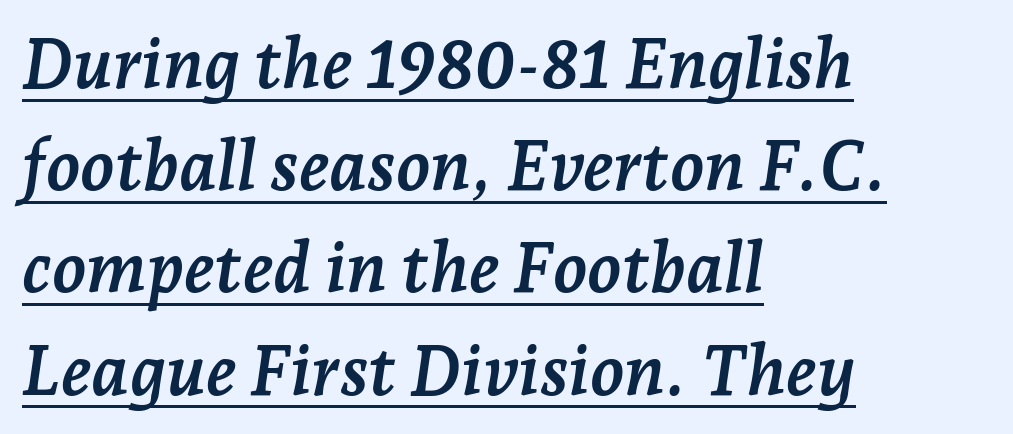
The image shows 70 px semibold serif type, italic (leaning right); set left-aligned, normal line spacing (1.46x), normal letter spacing, underlined; low stroke contrast and a medium x-height.
